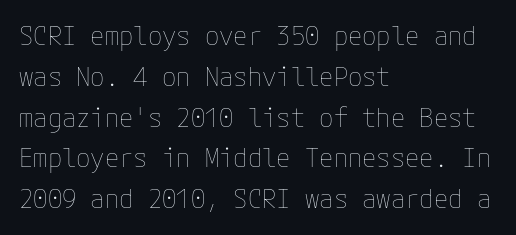
{"italic": "no", "bold": "no", "underline": "no", "align": "left", "line_spacing": "normal", "line_spacing_ratio": 1.57, "letter_spacing": "normal", "letter_spacing_em": 0.0, "glyph_px": 26}
